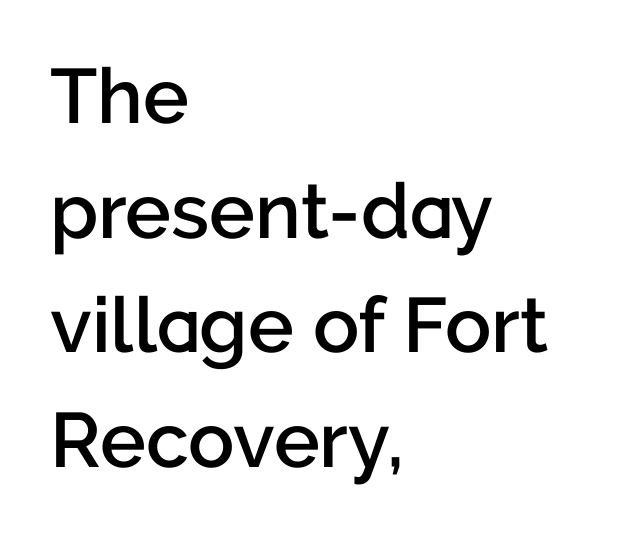
Q: Is the text bold? A: Semi-bold.
Q: Is the text italic (slanted)? A: No, it is upright.
Q: Is the typeface a serif or a sans-serif typeface? A: Sans-serif.
Q: Is the text underlined? A: No.
Q: How is the paragraph aligned? A: Left-aligned.
Q: Is the spacing between letters normal or unusually wide? A: Normal.
Q: Is the spacing between lines tight, normal or loose? A: Normal.
Q: Width (condensed, normal, or wide)? A: Normal.
Q: Stroke contrast? A: Low.
Q: x-height? A: Medium.
Q: Monospaced? A: No.
